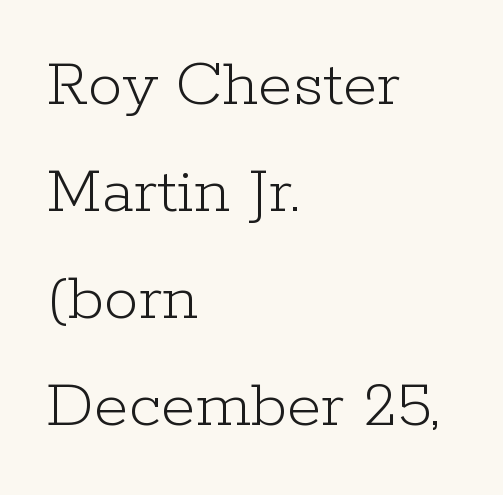
Is this a fixed-width face? No — the glyphs have proportional, varying widths. Unmarked baselines from the first word to the last. No letter is thick-stroked: the sample isn't bold. There is no visible air inserted between adjacent glyphs. Regarding leading, the lines here are spaced in the standard way. The lettering stays uniformly vertical, giving the passage a roman look.
